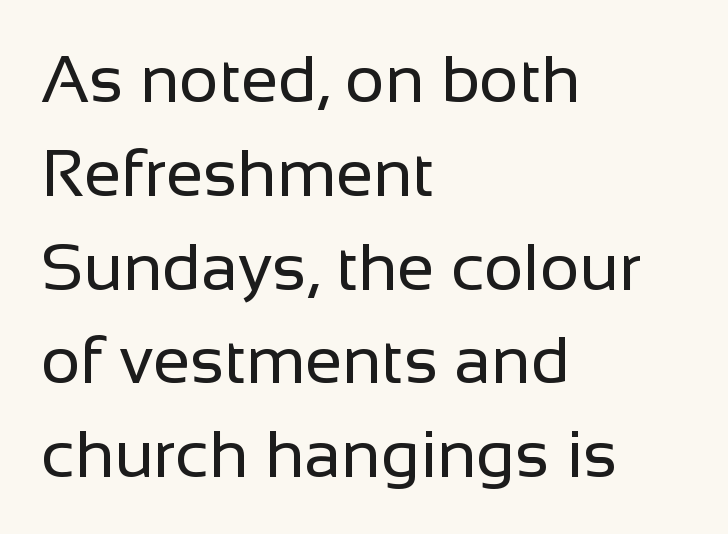
{"serif": "no", "italic": "no", "bold": "no", "weight": "regular", "width": "normal", "stroke_contrast": "low", "x_height": "medium", "monospaced": "no", "underline": "no", "align": "left", "line_spacing": "normal", "line_spacing_ratio": 1.4, "letter_spacing": "normal", "letter_spacing_em": 0.0, "glyph_px": 67}
